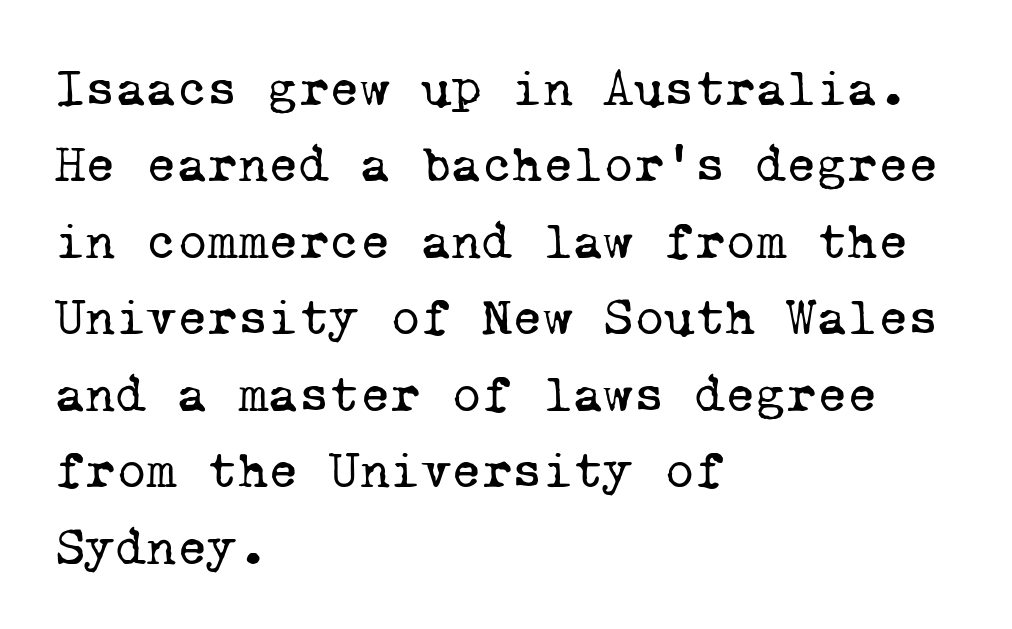
{"serif": "yes", "bold": "no", "weight": "regular", "width": "normal", "stroke_contrast": "low", "x_height": "medium", "monospaced": "yes", "underline": "no", "align": "left", "line_spacing": "normal", "line_spacing_ratio": 1.47, "letter_spacing": "normal", "letter_spacing_em": 0.0, "glyph_px": 52}
